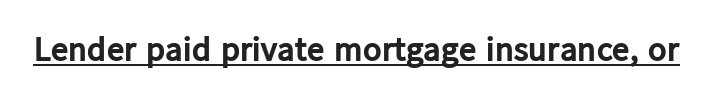
{"serif": "no", "italic": "no", "bold": "yes", "weight": "bold", "width": "normal", "stroke_contrast": "low", "x_height": "medium", "monospaced": "no", "underline": "yes", "letter_spacing": "normal", "letter_spacing_em": 0.0, "glyph_px": 35}
